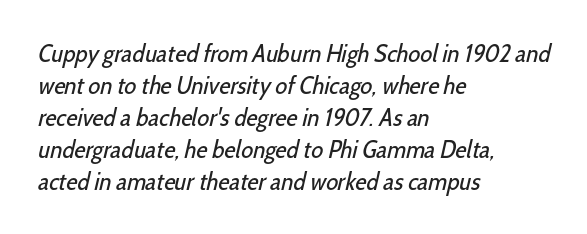
The typeface has the unassuming heft of standard copy or less. Spacing between characters is what you'd get straight out of the box. Short and long lines alike share a common starting point at left. Does the leading feel generous? No, just average.
